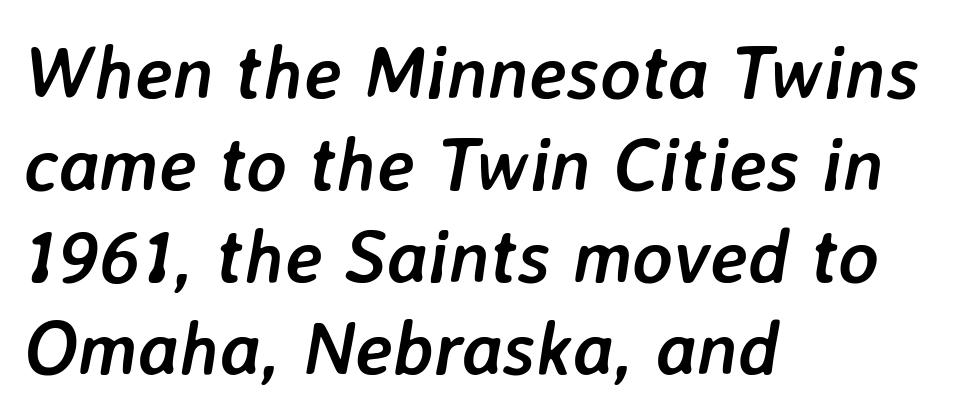
The image shows 76 px semibold type, italic (leaning right); set left-aligned, line spacing 1.21x, normal letter spacing, not underlined; low stroke contrast and a medium x-height.
